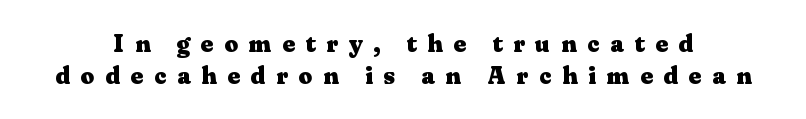
The typography opts for an upright posture over an oblique one. These lines have a slow, spaced-out rhythm from letter to letter. These words are printed bold, with thick strokes throughout. Successive baselines arrive at the customary interval. The area under the type is left untouched.
